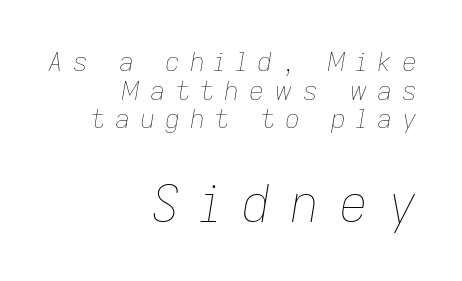
Q: Is the text bold? A: No.
Q: Is the text italic (slanted)? A: Yes, it leans right by about 9 degrees.
Q: Is the text underlined? A: No.
Q: How is the paragraph aligned? A: Right-aligned.
Q: Is the spacing between letters normal or unusually wide? A: Unusually wide.
Q: Is the spacing between lines tight, normal or loose? A: Tight.
Q: Which block of text is set in a larger size, the first (top) or the second (bottom)? A: The second (bottom) one.
Q: Width (condensed, normal, or wide)? A: Normal.
Q: Stroke contrast? A: Low.
Q: x-height? A: Medium.
Q: Monospaced? A: No.
